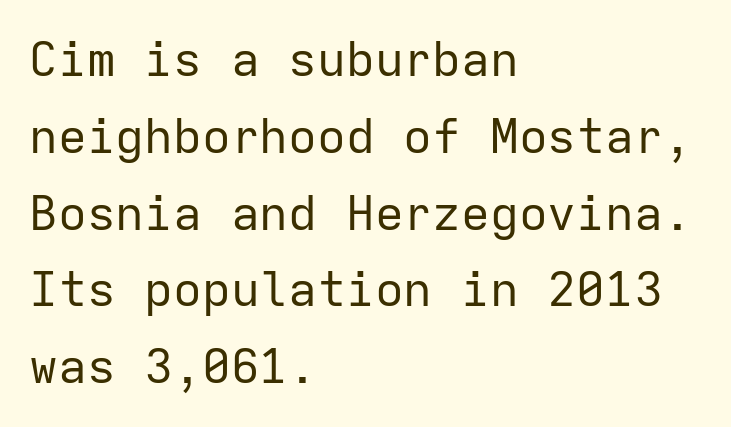
Which margin do the lines hug? The left one — the right edge is uneven. A bare baseline throughout the passage. The type sits square on the baseline with zero lean. The letters carry no serifs — their stems end cleanly without finishing strokes. Rows of type keep a routine distance in the vertical direction. These lines are rendered in a fixed-pitch font.
